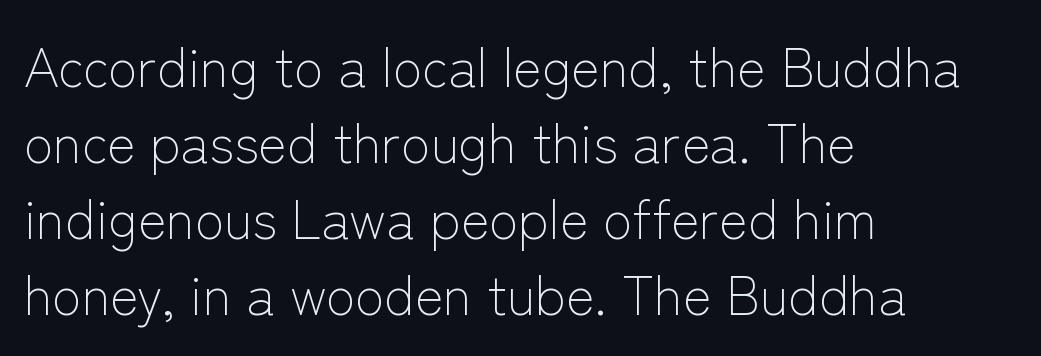
Q: Is the text bold? A: No.
Q: Is the text italic (slanted)? A: No, it is upright.
Q: Is the typeface a serif or a sans-serif typeface? A: Sans-serif.
Q: Is the text underlined? A: No.
Q: How is the paragraph aligned? A: Left-aligned.
Q: Is the spacing between letters normal or unusually wide? A: Normal.
Q: Is the spacing between lines tight, normal or loose? A: Normal.
Q: Width (condensed, normal, or wide)? A: Normal.
Q: Stroke contrast? A: Low.
Q: x-height? A: Medium.
Q: Monospaced? A: No.
